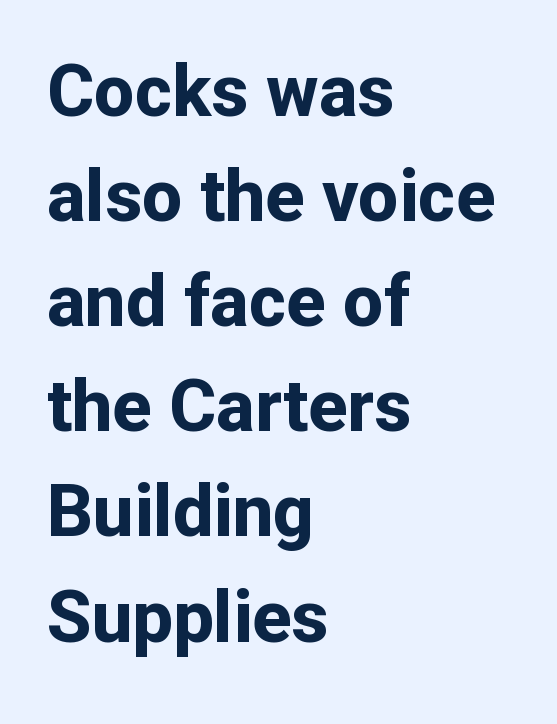
The image shows 72 px bold sans-serif type, upright; set left-aligned, normal line spacing (1.46x), normal letter spacing, not underlined; low stroke contrast and a medium x-height.
